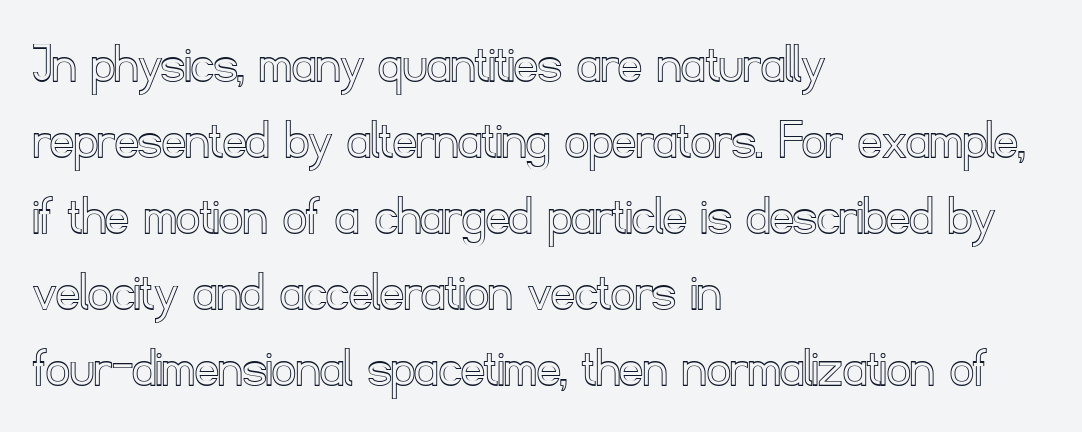
This sample has the flowing, uneven cadence of proportional lettering. Honestly, there is no underline to notice here at all. Italic: no, the glyphs are upright roman. A student would call this left alignment; a typographer would say flush left, rag right. Leading matches the norm, producing a regular column.
